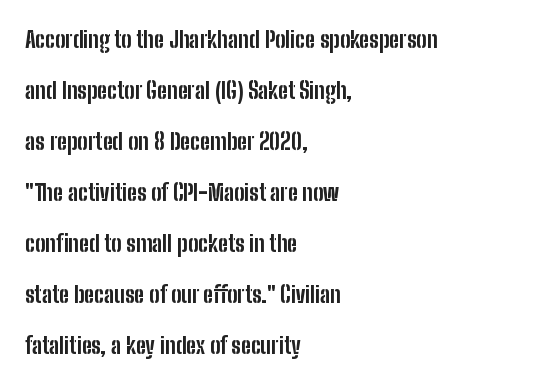
Successive baselines arrive slowly, with a big drop between each. Plain, unruled lines of type. A student would call this left alignment; a typographer would say flush left, rag right. Summary of weight: heavy, a full bold.
